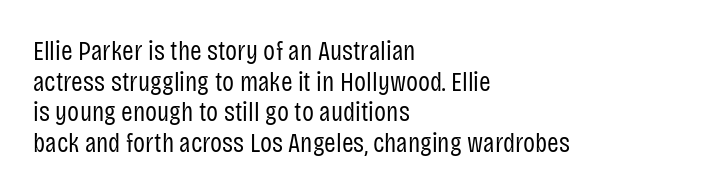
Q: Is the text bold? A: No.
Q: Is the text italic (slanted)? A: No, it is upright.
Q: Is the typeface a serif or a sans-serif typeface? A: Sans-serif.
Q: Is the text underlined? A: No.
Q: How is the paragraph aligned? A: Left-aligned.
Q: Is the spacing between letters normal or unusually wide? A: Normal.
Q: Is the spacing between lines tight, normal or loose? A: Tight.
Q: Width (condensed, normal, or wide)? A: Condensed.
Q: Stroke contrast? A: Low.
Q: x-height? A: Large.
Q: Monospaced? A: No.
